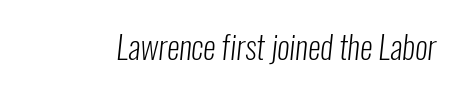
{"serif": "no", "bold": "no", "weight": "light", "width": "condensed", "stroke_contrast": "low", "x_height": "medium", "monospaced": "no", "underline": "no", "letter_spacing": "normal", "letter_spacing_em": 0.0, "glyph_px": 32}
